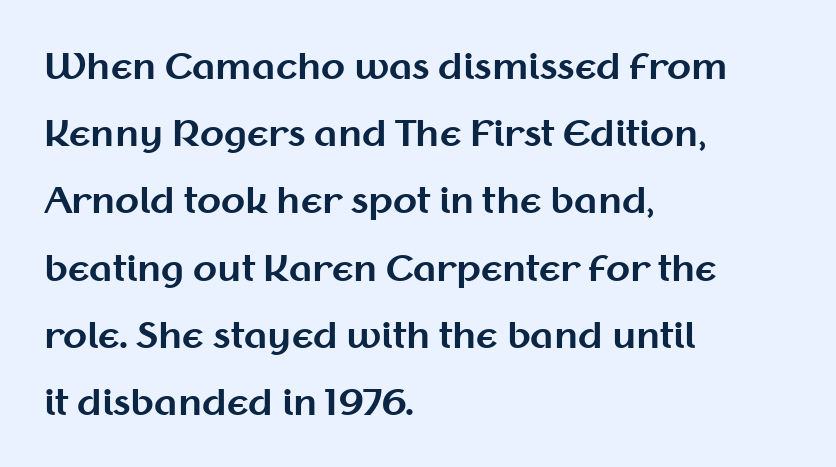
The image shows 35 px bold sans-serif type, upright; set left-aligned, loose line spacing (1.92x), normal letter spacing, not underlined; medium stroke contrast and a medium x-height.
